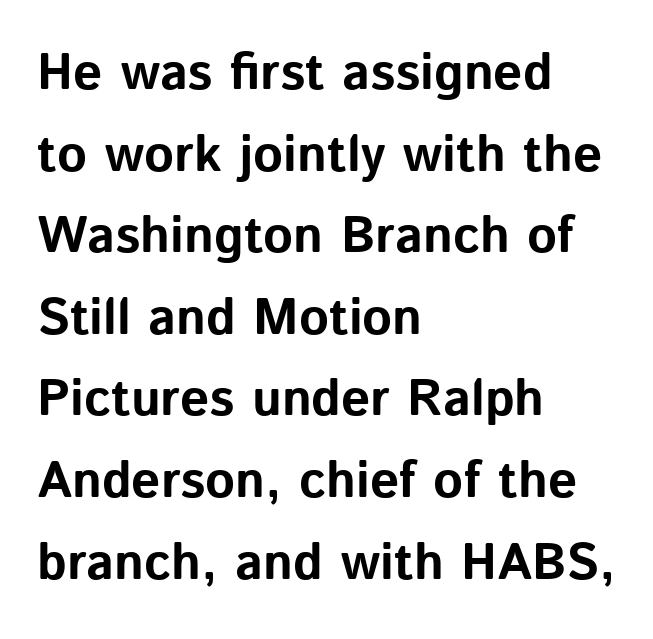
No extra tracking has been applied to these lines. The passage shown is emphatically bold. Note the varied advance widths — an 'i' is clearly narrower than an 'm'. Horizontal alignment here is leftward, the default for most running prose.
